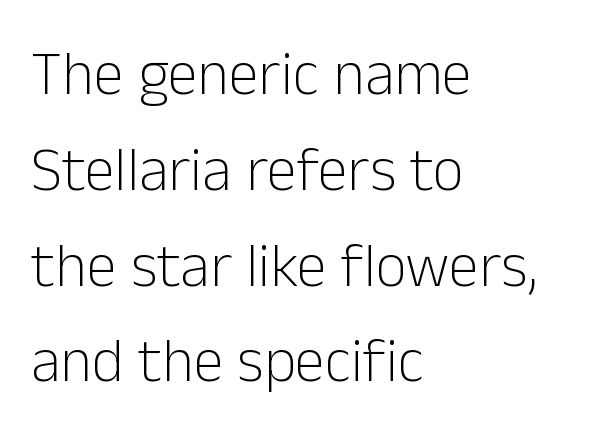
This is sans-serif lettering, the kind often seen on screens and signage. This rendering uses left alignment, leaving the right contour irregular. The string is rendered with underlining switched off. Stems and bowls with no extra thickness — not bold.
